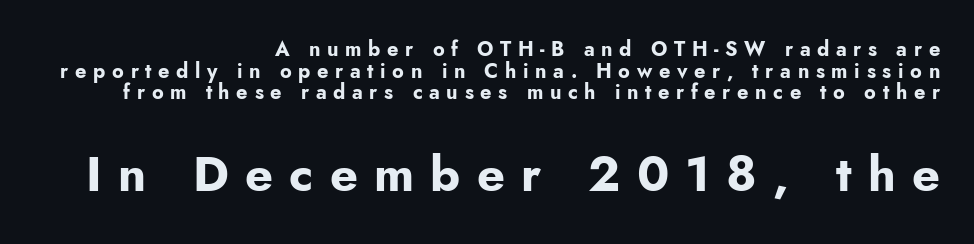
{"serif": "no", "italic": "no", "bold": "yes", "weight": "bold", "width": "normal", "stroke_contrast": "low", "x_height": "small", "monospaced": "no", "underline": "no", "align": "right", "line_spacing": "tight", "line_spacing_ratio": 1.08, "letter_spacing": "wide", "letter_spacing_em": 0.33, "larger_block": "second", "size_ratio": 2.45, "glyph_px": 49}
